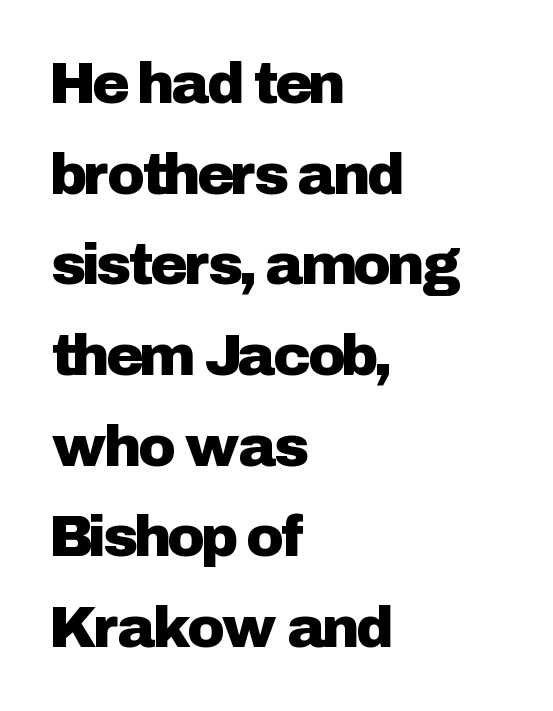
Q: Is the text italic (slanted)? A: No, it is upright.
Q: Is the typeface a serif or a sans-serif typeface? A: Sans-serif.
Q: Is the text underlined? A: No.
Q: How is the paragraph aligned? A: Left-aligned.
Q: Is the spacing between letters normal or unusually wide? A: Normal.
Q: Is the spacing between lines tight, normal or loose? A: Normal.
Q: Width (condensed, normal, or wide)? A: Normal.
Q: Stroke contrast? A: Low.
Q: x-height? A: Medium.
Q: Monospaced? A: No.
